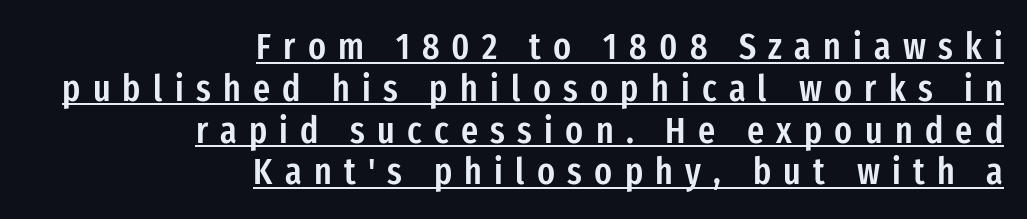
Q: Is the text bold? A: Semi-bold.
Q: Is the text italic (slanted)? A: No, it is upright.
Q: Is the typeface a serif or a sans-serif typeface? A: Sans-serif.
Q: Is the text underlined? A: Yes.
Q: How is the paragraph aligned? A: Right-aligned.
Q: Is the spacing between letters normal or unusually wide? A: Unusually wide.
Q: Is the spacing between lines tight, normal or loose? A: Tight.
Q: Width (condensed, normal, or wide)? A: Condensed.
Q: Stroke contrast? A: Low.
Q: x-height? A: Medium.
Q: Monospaced? A: No.
